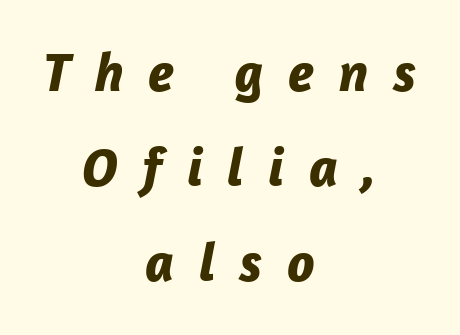
Q: Is the text bold? A: Yes.
Q: Is the text italic (slanted)? A: Yes, it leans right by about 12 degrees.
Q: Is the text underlined? A: No.
Q: How is the paragraph aligned? A: Centered.
Q: Is the spacing between letters normal or unusually wide? A: Unusually wide.
Q: Width (condensed, normal, or wide)? A: Normal.
Q: Stroke contrast? A: Low.
Q: x-height? A: Medium.
Q: Monospaced? A: No.
